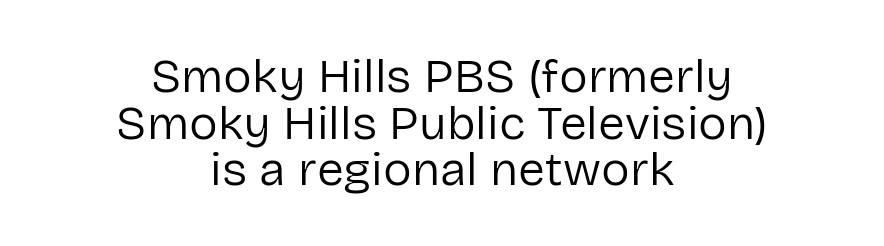
{"serif": "no", "italic": "no", "bold": "no", "weight": "regular", "width": "normal", "stroke_contrast": "low", "x_height": "medium", "monospaced": "no", "underline": "no", "align": "center", "line_spacing": "tight", "line_spacing_ratio": 0.97, "letter_spacing": "normal", "letter_spacing_em": 0.0, "glyph_px": 48}
